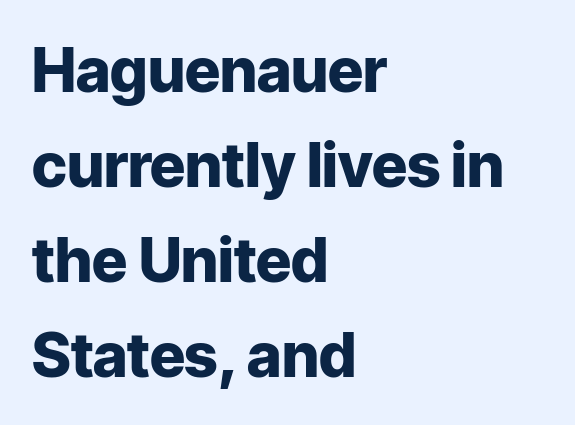
Q: Is the text bold? A: Yes.
Q: Is the text italic (slanted)? A: No, it is upright.
Q: Is the typeface a serif or a sans-serif typeface? A: Sans-serif.
Q: Is the text underlined? A: No.
Q: How is the paragraph aligned? A: Left-aligned.
Q: Is the spacing between letters normal or unusually wide? A: Normal.
Q: Is the spacing between lines tight, normal or loose? A: Normal.
Q: Width (condensed, normal, or wide)? A: Normal.
Q: Stroke contrast? A: Low.
Q: x-height? A: Medium.
Q: Monospaced? A: No.
